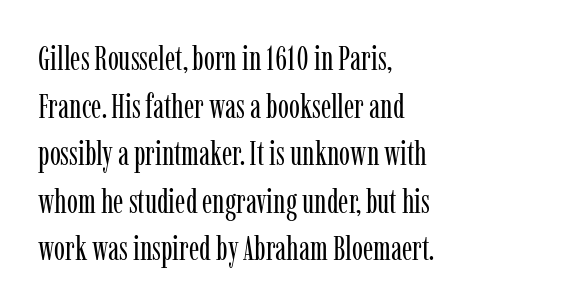
You can tell from the footed stems that serif type was used. The font's upright variant was chosen for this text. The space between consecutive lines is moderate. The letters advance in unequal steps, a hallmark of proportional type.
